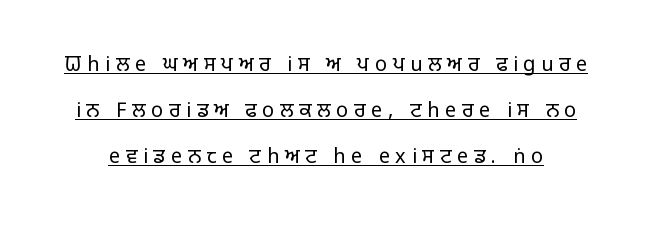
{"italic": "no", "bold": "no", "underline": "yes", "line_spacing": "loose", "line_spacing_ratio": 2.31, "letter_spacing": "wide", "letter_spacing_em": 0.28, "glyph_px": 20}
